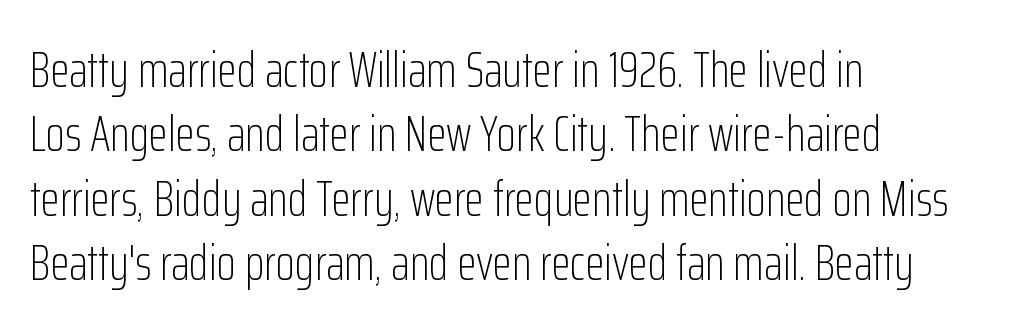
The image shows 50 px light, condensed sans-serif type, upright; set left-aligned, normal line spacing (1.29x), normal letter spacing, not underlined; low stroke contrast and a medium x-height.
